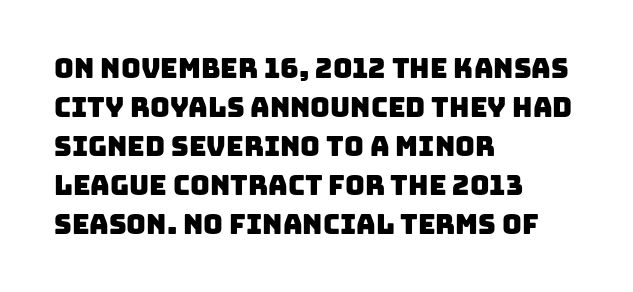
The image shows 27 px text type; set left-aligned, normal line spacing (1.44x), normal letter spacing, not underlined.
